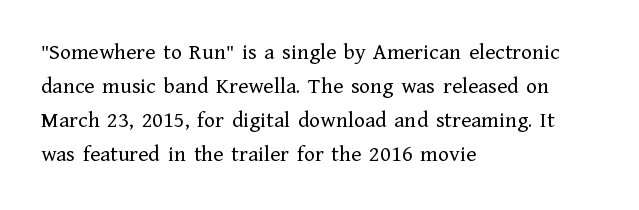
{"italic": "no", "bold": "no", "underline": "no", "align": "left", "line_spacing": "normal", "line_spacing_ratio": 1.48, "letter_spacing": "normal", "letter_spacing_em": 0.0, "glyph_px": 23}
